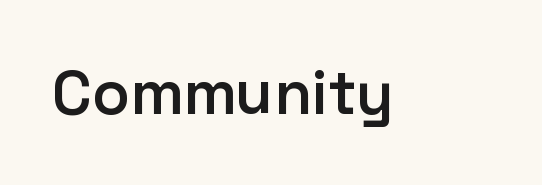
{"serif": "no", "italic": "no", "bold": "semi", "weight": "semibold", "width": "normal", "stroke_contrast": "low", "x_height": "medium", "monospaced": "no", "underline": "no", "letter_spacing": "normal", "letter_spacing_em": 0.0, "glyph_px": 62}
